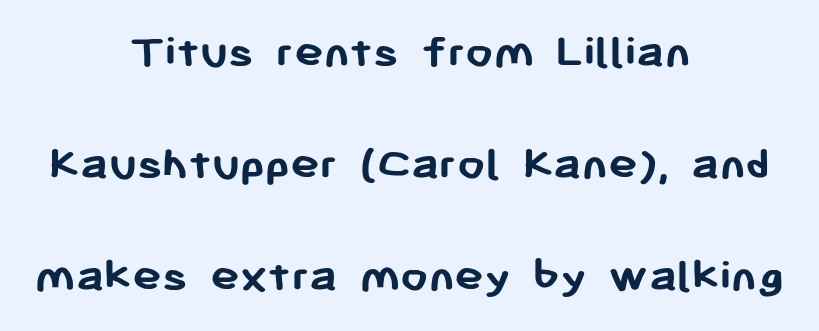
The letters stand straight up with perfectly vertical stems. Regarding serifs, this sample does without them. As a designer I'd log this as weight 700, bold. This sample is center-justified, so both line endings float freely. Short note: letters normally spaced. Spacing verdict: proportional, widths tailored to each character.
